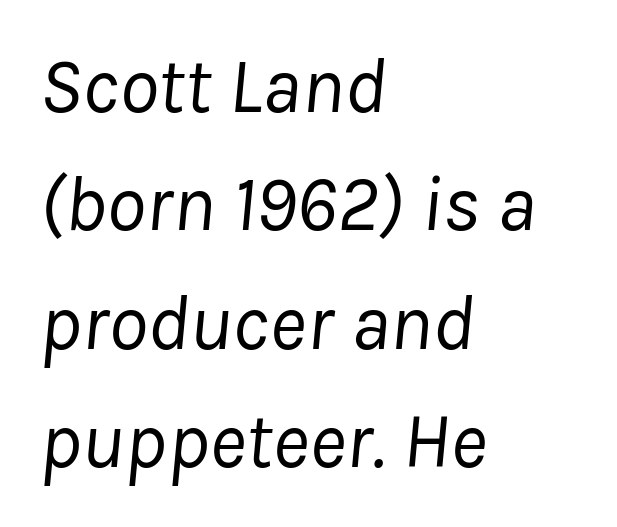
{"italic": "yes", "lean": "right", "slant_degrees": 8, "bold": "no", "weight": "regular", "width": "normal", "stroke_contrast": "low", "x_height": "medium", "monospaced": "no", "underline": "no", "align": "left", "line_spacing": "normal", "line_spacing_ratio": 1.5, "letter_spacing": "normal", "letter_spacing_em": 0.0, "glyph_px": 79}
